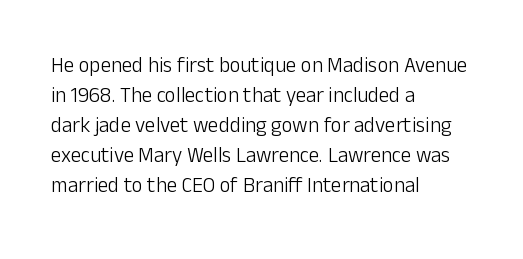
Q: Is the text bold? A: No.
Q: Is the text italic (slanted)? A: No, it is upright.
Q: Is the text underlined? A: No.
Q: How is the paragraph aligned? A: Left-aligned.
Q: Is the spacing between letters normal or unusually wide? A: Normal.
Q: Is the spacing between lines tight, normal or loose? A: Normal.
